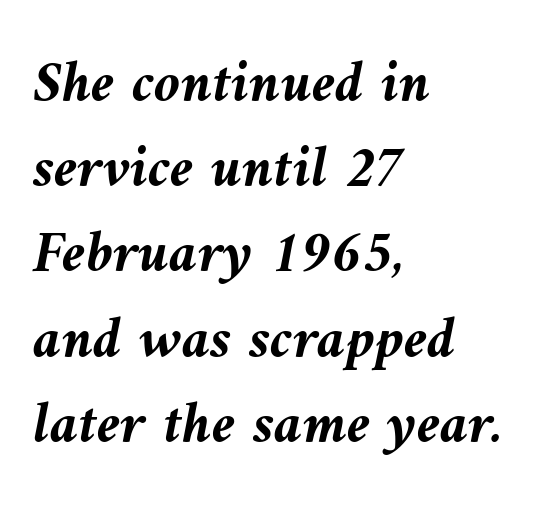
Q: Is the text bold? A: Yes.
Q: Is the text italic (slanted)? A: Yes, it leans left by about 10 degrees.
Q: Is the text underlined? A: No.
Q: How is the paragraph aligned? A: Left-aligned.
Q: Is the spacing between letters normal or unusually wide? A: Normal.
Q: Is the spacing between lines tight, normal or loose? A: Normal.
Q: Width (condensed, normal, or wide)? A: Normal.
Q: Stroke contrast? A: Medium.
Q: x-height? A: Medium.
Q: Monospaced? A: No.
